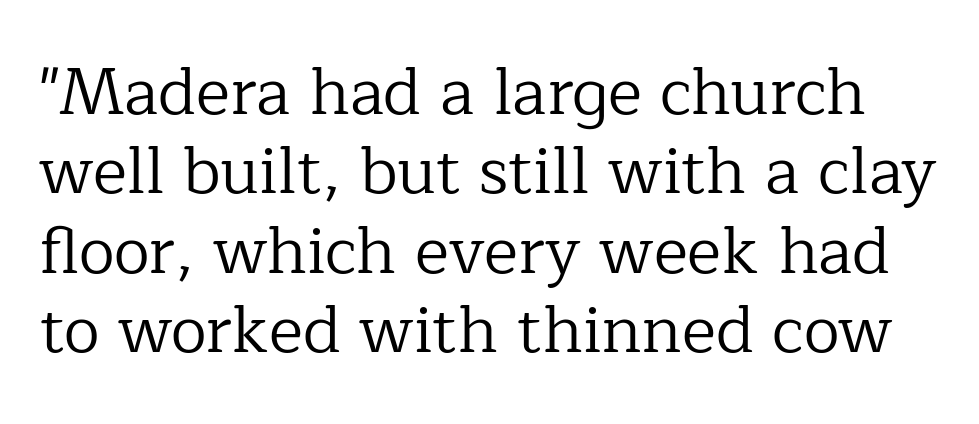
The image shows 65 px regular-weight serif type, upright; set line spacing 1.22x, normal letter spacing, not underlined; low stroke contrast and a medium x-height.
